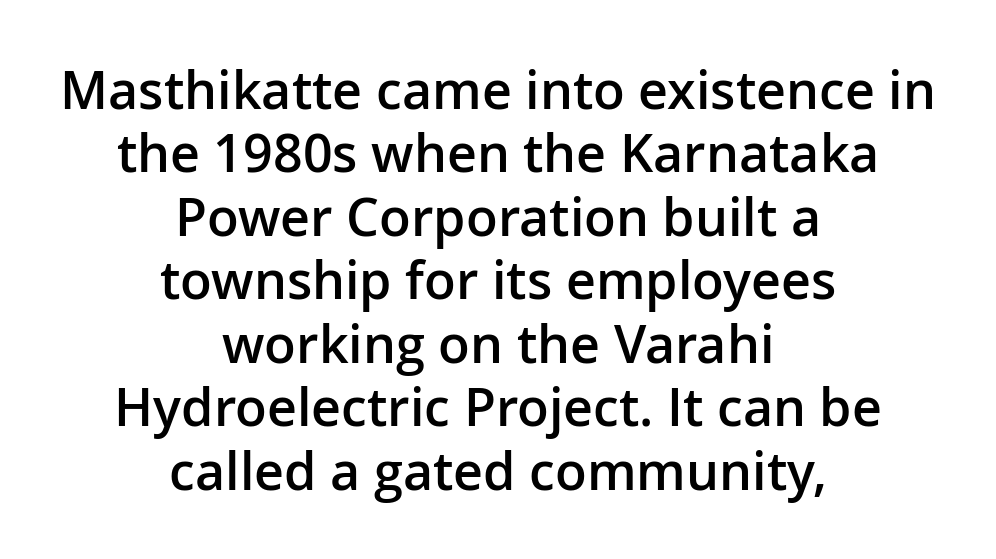
{"serif": "no", "italic": "no", "bold": "semi", "weight": "semibold", "width": "normal", "stroke_contrast": "low", "x_height": "medium", "monospaced": "no", "underline": "no", "align": "center", "line_spacing_ratio": 1.22, "letter_spacing": "normal", "letter_spacing_em": 0.0, "glyph_px": 52}
